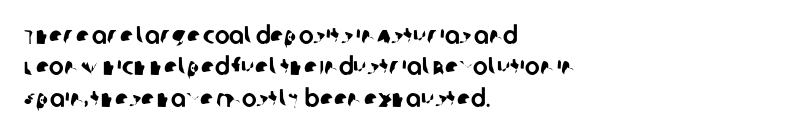
The image shows 25 px text type; set left-aligned, normal line spacing (1.26x), normal letter spacing, not underlined.
